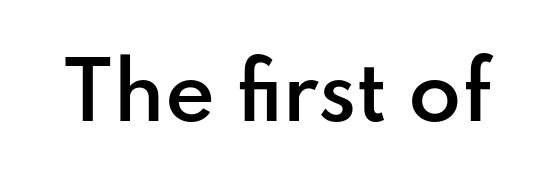
The image shows 77 px semibold sans-serif type, upright; set normal letter spacing, not underlined; low stroke contrast and a small x-height.
